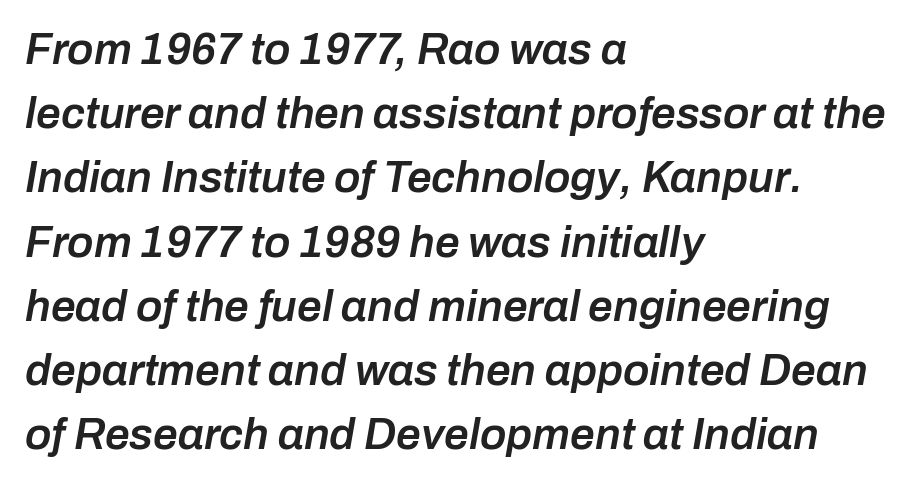
Q: Is the text bold? A: Semi-bold.
Q: Is the text italic (slanted)? A: Yes, it leans right by about 10 degrees.
Q: Is the text underlined? A: No.
Q: How is the paragraph aligned? A: Left-aligned.
Q: Is the spacing between letters normal or unusually wide? A: Normal.
Q: Is the spacing between lines tight, normal or loose? A: Normal.
Q: Width (condensed, normal, or wide)? A: Normal.
Q: Stroke contrast? A: Low.
Q: x-height? A: Medium.
Q: Monospaced? A: No.
